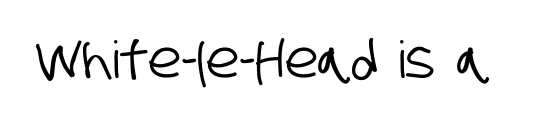
{"serif": "no", "width": "condensed", "stroke_contrast": "low", "x_height": "large", "monospaced": "no", "underline": "no", "letter_spacing": "normal", "letter_spacing_em": 0.0, "glyph_px": 51}
